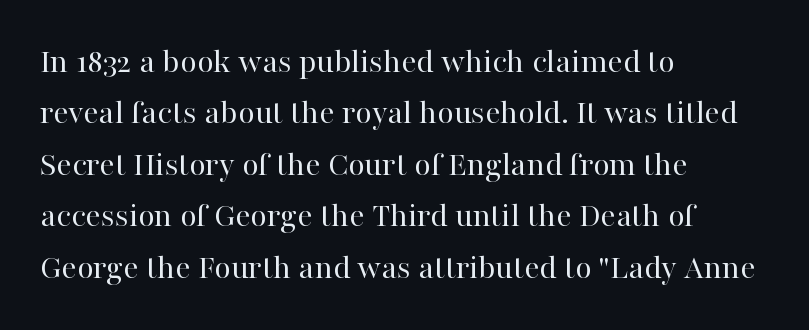
Every character sits straight up, as roman type does. The face used here is proportionally spaced, like ordinary book or web type. Beneath every word, the page is bare. Typographically, this falls in the serif category. Every row of glyphs begins at an identical x-position on the left.
